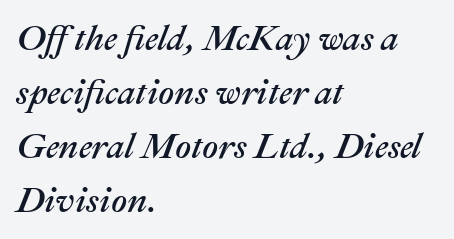
The image shows 35 px text type, italic (leaning right); set left-aligned, normal line spacing (1.54x), normal letter spacing, not underlined; medium stroke contrast and a medium x-height.
